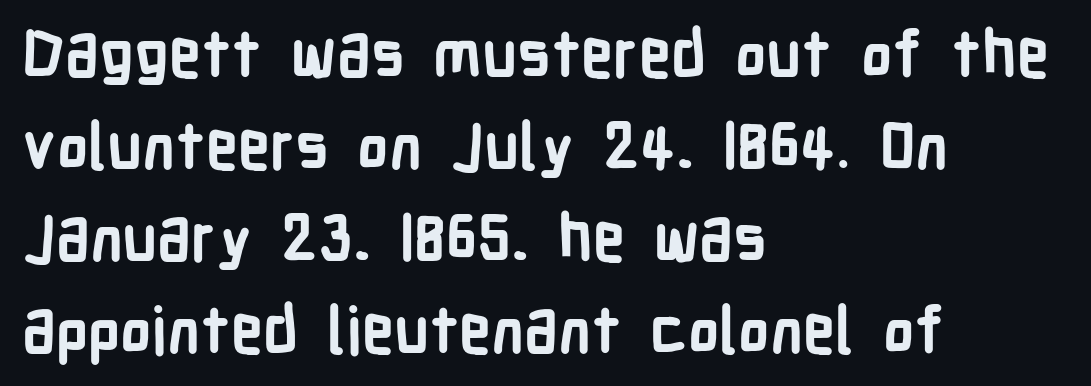
Style check: upright. Observe the absence of serifs on each vertical stroke in this sample. Compared with typical body copy, the letter spacing here is the same. Casual observation: everything's shoved over to the left. The sample has been set heavy, in full bold.
